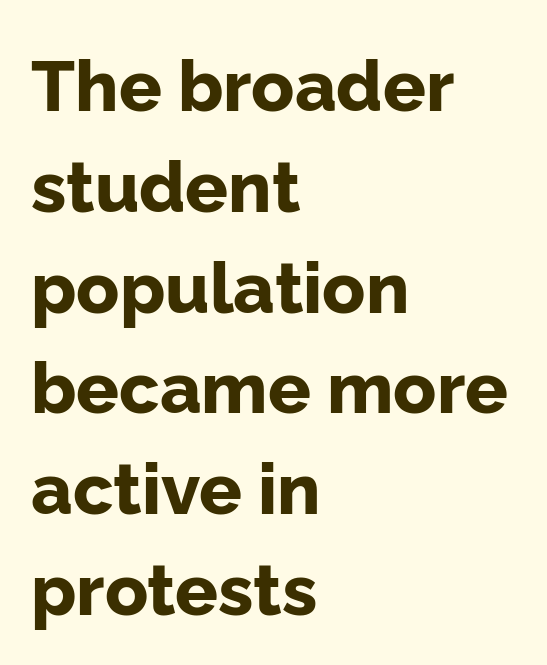
This sample has the flowing, uneven cadence of proportional lettering. The rendering shows plain stroke endings on the letterforms — a sans-serif design. Nobody touched the tracking dial on this one. Nope, not italic — everything's standing straight.
